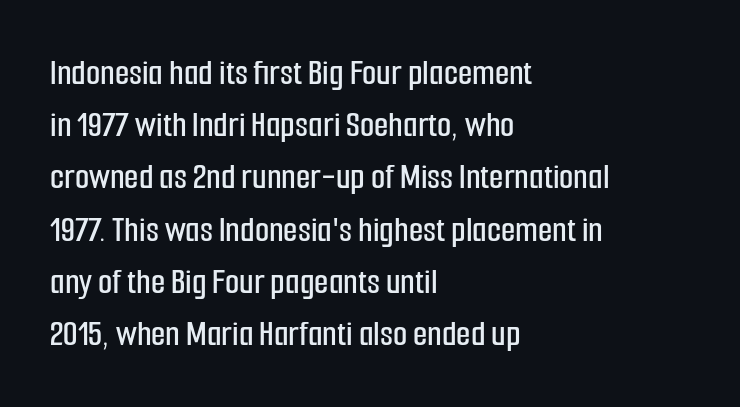
Students, observe: this is what conventionally led text looks like. Students, note that the glyphs here touch the page at normal intervals. The rendering uses natural spacing where letterforms have individual widths. I'd call this a sans setting — the letters go barefoot. You can tell it's not italic because the verticals are truly vertical.
